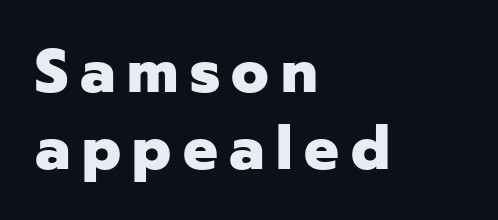
Observe the absence of serifs on each vertical stroke in this sample. Line spacing here is normal. Short and long lines alike share a common starting point at left. If you drew a line through each stem, it would be perfectly vertical. The face used here has the dense, thick strokes of a bold.
